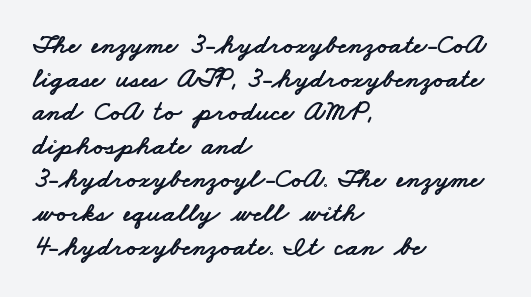
The image shows 28 px wide sans-serif type; set left-aligned, line spacing 1.2x, normal letter spacing, not underlined; low stroke contrast and a small x-height.
